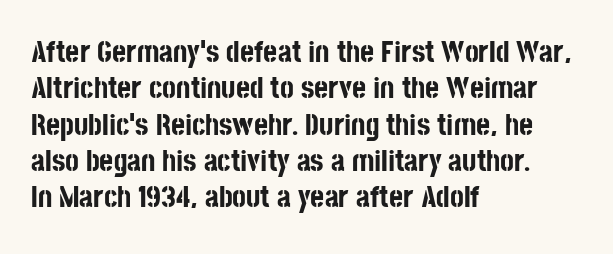
{"serif": "no", "italic": "no", "bold": "yes", "weight": "bold", "width": "condensed", "stroke_contrast": "low", "x_height": "large", "monospaced": "no", "underline": "no", "align": "left", "line_spacing_ratio": 1.21, "letter_spacing": "normal", "letter_spacing_em": 0.0, "glyph_px": 30}
